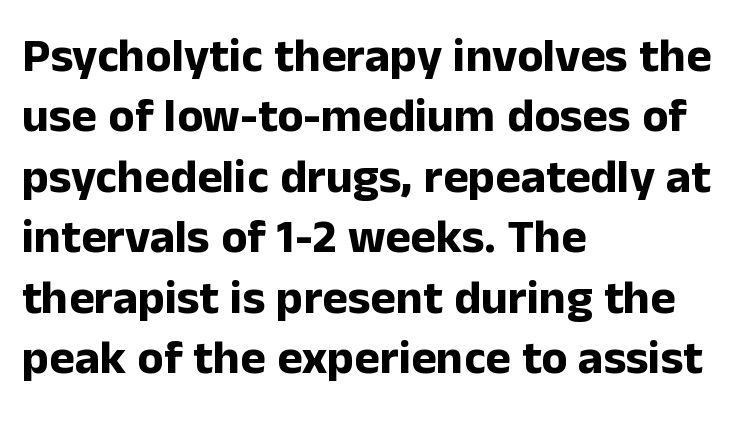
{"serif": "no", "italic": "no", "bold": "yes", "weight": "bold", "width": "normal", "stroke_contrast": "low", "x_height": "medium", "monospaced": "no", "underline": "no", "align": "left", "line_spacing": "normal", "line_spacing_ratio": 1.26, "letter_spacing": "normal", "letter_spacing_em": 0.0, "glyph_px": 48}
